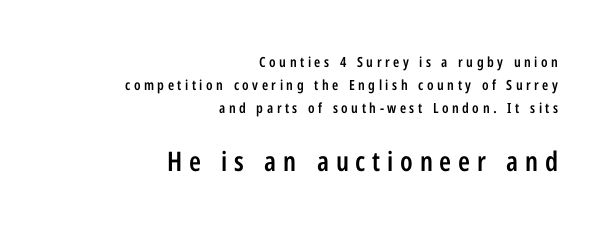
Typographic density is moderately raised because the face is semibold. Lines of text with bare space underneath. Notice how the passage keeps a crisp vertical edge on the right only. Whoever set this chose a conventional vertical rhythm. These lines have a slow, spaced-out rhythm from letter to letter.
